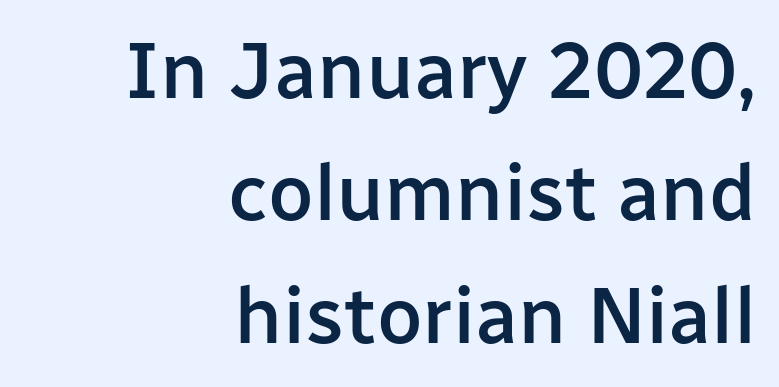
The axis of the letterforms is exactly vertical. To sum up the face: it is a sans, with no serifs. Standard letterfit; no display-style spreading of the glyphs. Firm but not heavy-handed strokes: this text is semibold. Spacing verdict: proportional, widths tailored to each character. This sample is right-justified, so line beginnings fall wherever the words allow.
